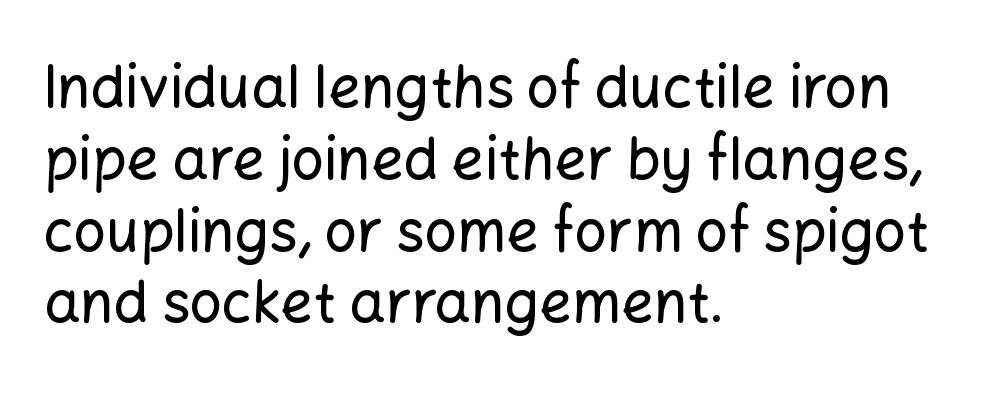
{"serif": "no", "italic": "no", "width": "normal", "stroke_contrast": "low", "x_height": "medium", "monospaced": "no", "underline": "no", "align": "left", "line_spacing": "normal", "line_spacing_ratio": 1.26, "letter_spacing": "normal", "letter_spacing_em": 0.0, "glyph_px": 57}
